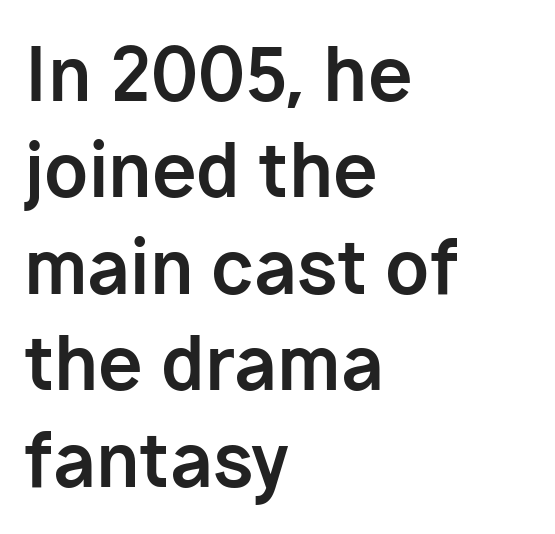
{"serif": "no", "italic": "no", "bold": "yes", "weight": "bold", "width": "normal", "stroke_contrast": "low", "x_height": "medium", "monospaced": "no", "underline": "no", "align": "left", "line_spacing": "normal", "line_spacing_ratio": 1.34, "letter_spacing": "normal", "letter_spacing_em": 0.0, "glyph_px": 72}
